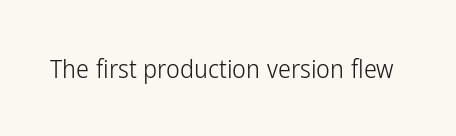
{"italic": "no", "bold": "no", "underline": "no", "letter_spacing": "normal", "letter_spacing_em": 0.0, "glyph_px": 26}
